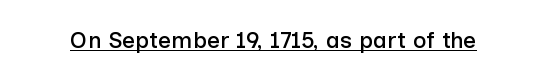
Q: Is the text italic (slanted)? A: No, it is upright.
Q: Is the text underlined? A: Yes.
Q: Is the spacing between letters normal or unusually wide? A: Normal.
